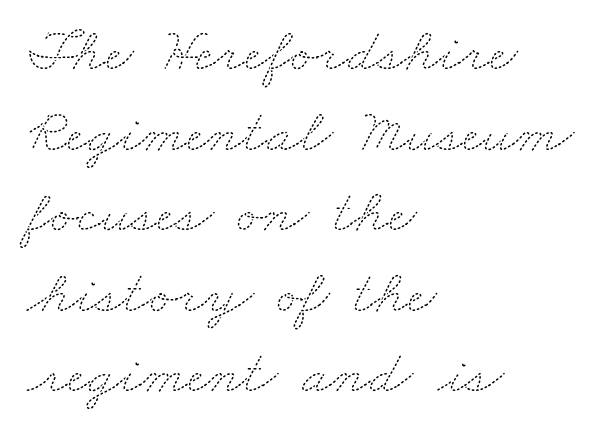
{"bold": "no", "weight": "thin", "width": "wide", "stroke_contrast": "medium", "x_height": "small", "monospaced": "no", "underline": "no", "align": "left", "line_spacing": "normal", "line_spacing_ratio": 1.3, "letter_spacing": "normal", "letter_spacing_em": 0.0, "glyph_px": 62}
